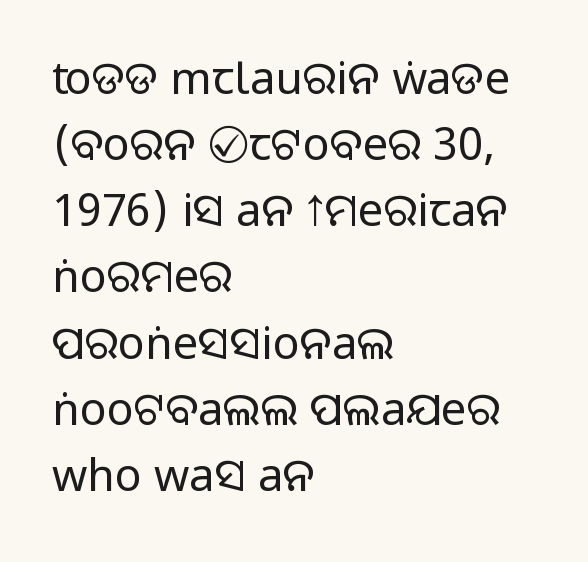
Q: Is the text italic (slanted)? A: No, it is upright.
Q: Is the typeface a serif or a sans-serif typeface? A: Sans-serif.
Q: Is the text underlined? A: No.
Q: How is the paragraph aligned? A: Left-aligned.
Q: Is the spacing between letters normal or unusually wide? A: Normal.
Q: Is the spacing between lines tight, normal or loose? A: Normal.
Q: Width (condensed, normal, or wide)? A: Normal.
Q: Stroke contrast? A: Medium.
Q: Monospaced? A: No.
